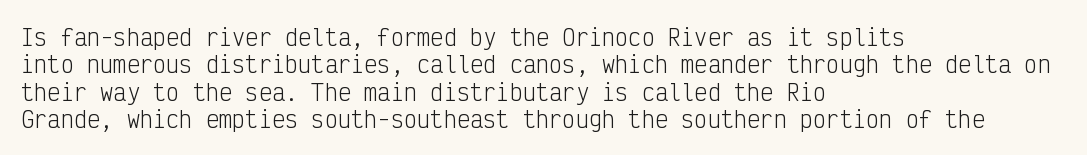
The image shows 22 px text type, upright; set left-aligned, line spacing 1.24x, normal letter spacing, not underlined.
